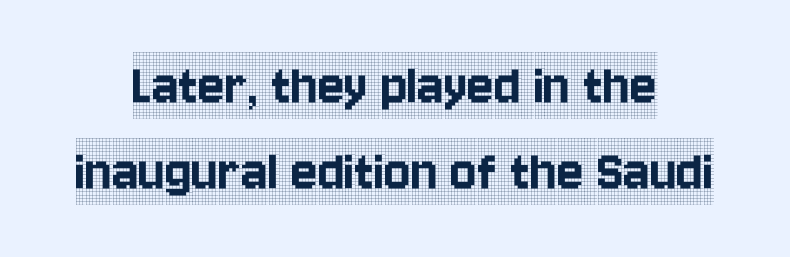
Q: Is the text italic (slanted)? A: No, it is upright.
Q: Is the typeface a serif or a sans-serif typeface? A: Serif.
Q: Is the text underlined? A: No.
Q: How is the paragraph aligned? A: Centered.
Q: Is the spacing between letters normal or unusually wide? A: Normal.
Q: Is the spacing between lines tight, normal or loose? A: Normal.
Q: Width (condensed, normal, or wide)? A: Condensed.
Q: x-height? A: Large.
Q: Monospaced? A: No.
